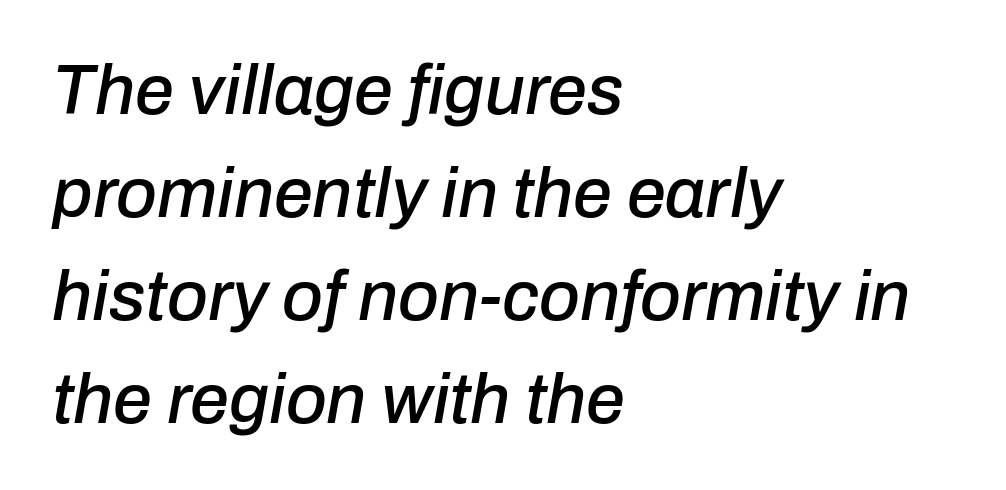
Q: Is the text italic (slanted)? A: Yes, it leans right by about 10 degrees.
Q: Is the text underlined? A: No.
Q: How is the paragraph aligned? A: Left-aligned.
Q: Is the spacing between letters normal or unusually wide? A: Normal.
Q: Is the spacing between lines tight, normal or loose? A: Normal.
Q: Width (condensed, normal, or wide)? A: Normal.
Q: Stroke contrast? A: Low.
Q: x-height? A: Medium.
Q: Monospaced? A: No.
